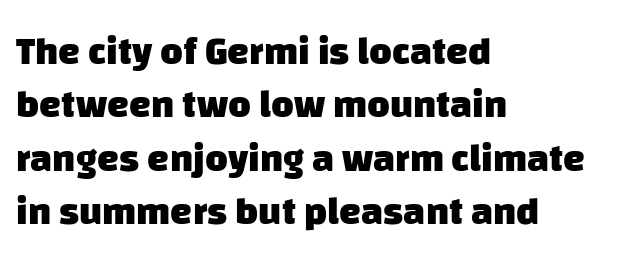
Q: Is the text bold? A: Yes.
Q: Is the typeface a serif or a sans-serif typeface? A: Sans-serif.
Q: Is the text underlined? A: No.
Q: How is the paragraph aligned? A: Left-aligned.
Q: Is the spacing between letters normal or unusually wide? A: Normal.
Q: Is the spacing between lines tight, normal or loose? A: Normal.
Q: Width (condensed, normal, or wide)? A: Normal.
Q: Stroke contrast? A: Low.
Q: x-height? A: Large.
Q: Monospaced? A: No.
